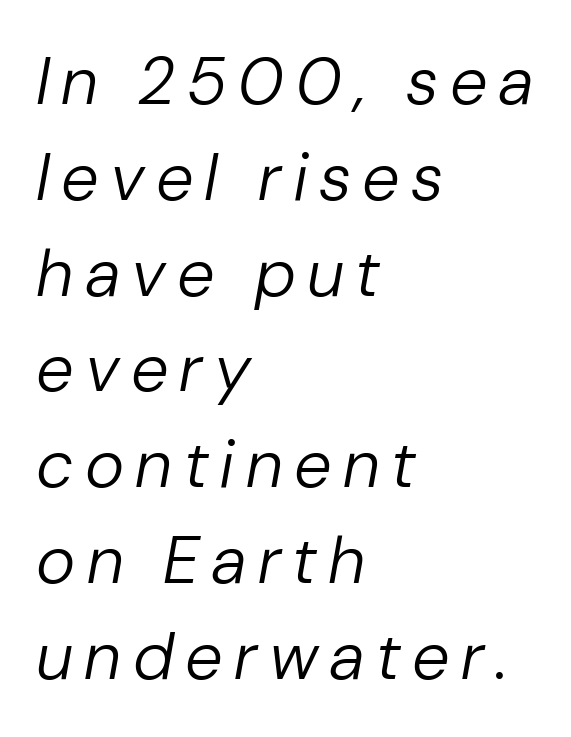
Q: Is the text bold? A: No.
Q: Is the text italic (slanted)? A: Yes, it leans right by about 10 degrees.
Q: Is the text underlined? A: No.
Q: How is the paragraph aligned? A: Left-aligned.
Q: Is the spacing between letters normal or unusually wide? A: Unusually wide.
Q: Is the spacing between lines tight, normal or loose? A: Normal.
Q: Width (condensed, normal, or wide)? A: Normal.
Q: Stroke contrast? A: Low.
Q: x-height? A: Medium.
Q: Monospaced? A: No.
